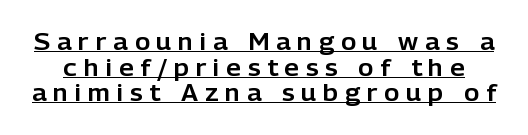
Does the lettering tilt? It doesn't — this is upright. A typographer would call this underscored text. Substantial extra tracking has been applied to these lines. Interline gaps are noticeably narrow in this sample.
